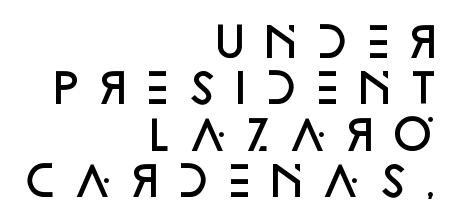
Q: Is the text bold? A: Semi-bold.
Q: Is the text italic (slanted)? A: No, it is upright.
Q: Is the typeface a serif or a sans-serif typeface? A: Sans-serif.
Q: Is the text underlined? A: No.
Q: How is the paragraph aligned? A: Right-aligned.
Q: Is the spacing between letters normal or unusually wide? A: Unusually wide.
Q: Is the spacing between lines tight, normal or loose? A: Tight.
Q: Width (condensed, normal, or wide)? A: Normal.
Q: Stroke contrast? A: Low.
Q: x-height? A: Large.
Q: Monospaced? A: No.
